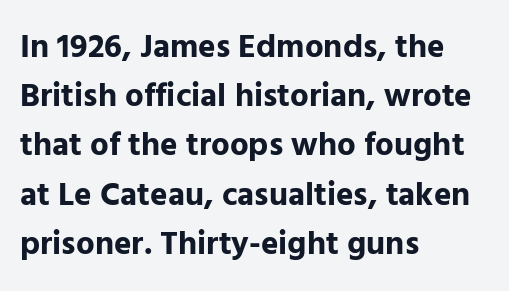
The image shows 33 px bold sans-serif type, upright; set left-aligned, normal line spacing (1.49x), normal letter spacing, not underlined; low stroke contrast and a medium x-height.
